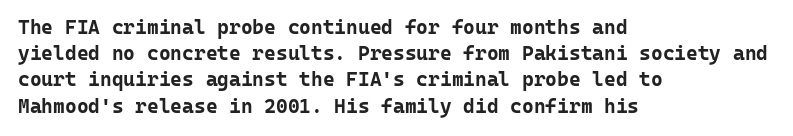
{"italic": "no", "bold": "yes", "underline": "no", "align": "left", "line_spacing": "normal", "line_spacing_ratio": 1.31, "letter_spacing": "normal", "letter_spacing_em": 0.0, "glyph_px": 20}
